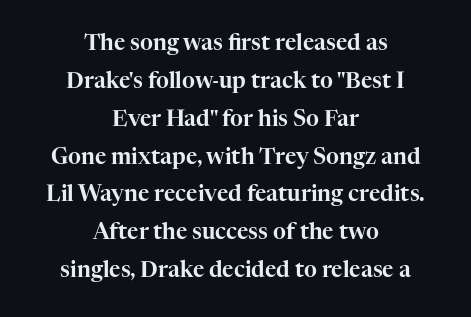
These lines keep a tight, regular rhythm from letter to letter. Short and long lines alike share a common midpoint. Any mark beneath the type? The region is blank. These lines were composed using upright roman letters.
